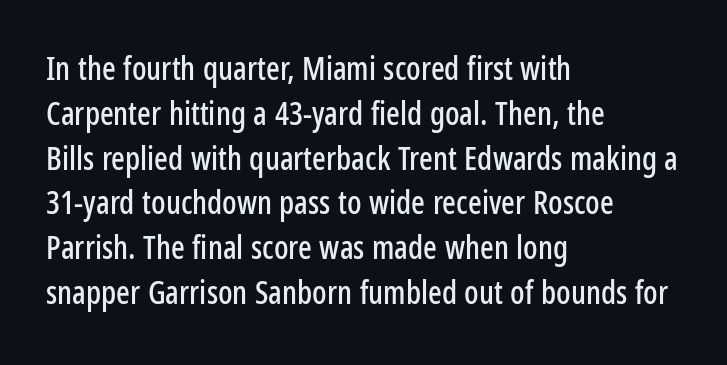
Each letter's strokes conclude bluntly, with no projecting serifs. The rendering uses natural spacing where letterforms have individual widths. All the whitespace from short lines collects on the right. Normally led — the rows are evenly, conventionally spaced. The string is rendered with underlining switched off.
